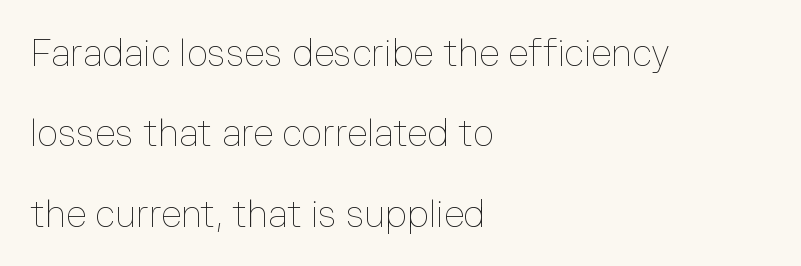
{"italic": "no", "bold": "no", "weight": "thin", "width": "normal", "stroke_contrast": "low", "x_height": "medium", "monospaced": "no", "underline": "no", "align": "left", "line_spacing": "loose", "line_spacing_ratio": 2.17, "letter_spacing": "normal", "letter_spacing_em": 0.0, "glyph_px": 37}
